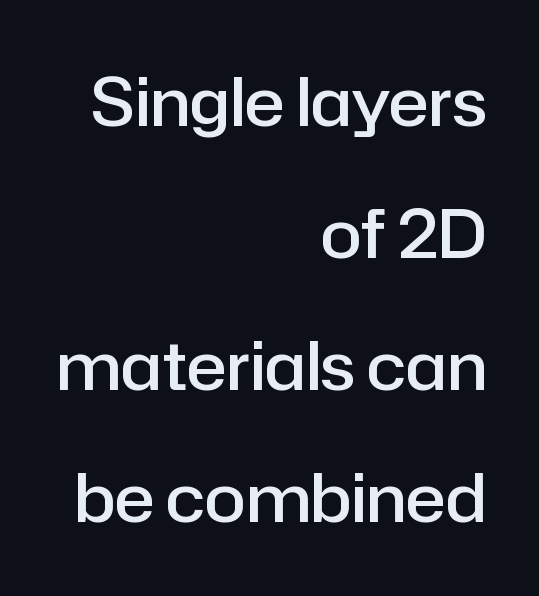
{"serif": "no", "italic": "no", "bold": "semi", "weight": "semibold", "width": "normal", "stroke_contrast": "low", "x_height": "medium", "monospaced": "no", "underline": "no", "align": "right", "line_spacing": "loose", "line_spacing_ratio": 1.97, "letter_spacing": "normal", "letter_spacing_em": 0.0, "glyph_px": 67}
